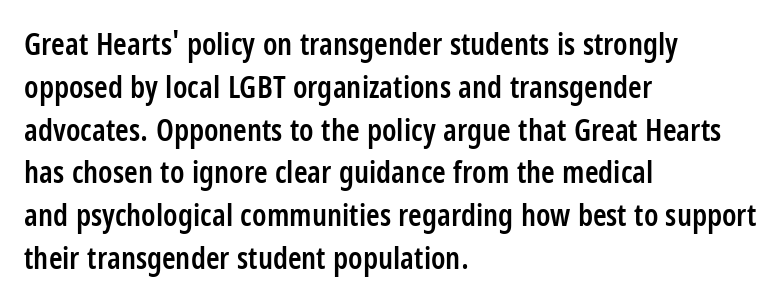
Q: Is the text bold? A: Semi-bold.
Q: Is the text italic (slanted)? A: No, it is upright.
Q: Is the typeface a serif or a sans-serif typeface? A: Sans-serif.
Q: Is the text underlined? A: No.
Q: How is the paragraph aligned? A: Left-aligned.
Q: Is the spacing between letters normal or unusually wide? A: Normal.
Q: Is the spacing between lines tight, normal or loose? A: Normal.
Q: Width (condensed, normal, or wide)? A: Condensed.
Q: Stroke contrast? A: Low.
Q: x-height? A: Large.
Q: Monospaced? A: No.
